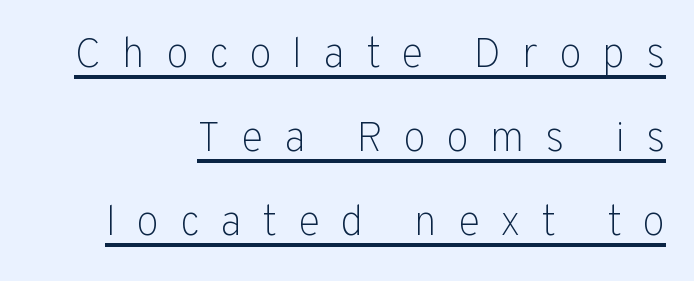
{"serif": "no", "italic": "no", "bold": "no", "weight": "light", "width": "normal", "stroke_contrast": "low", "x_height": "medium", "monospaced": "no", "underline": "yes", "align": "right", "line_spacing": "loose", "line_spacing_ratio": 2.0, "letter_spacing": "wide", "letter_spacing_em": 0.49, "glyph_px": 42}
